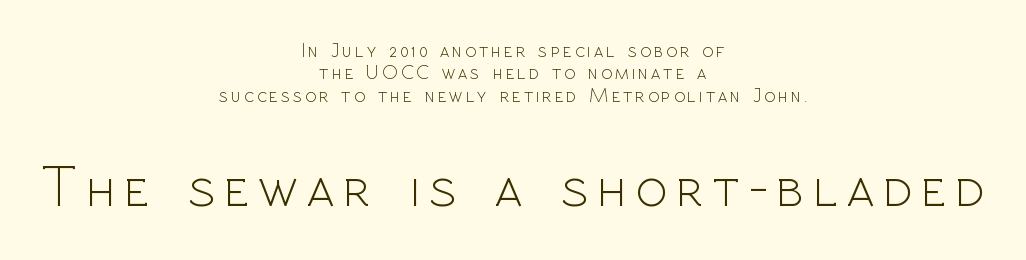
Look at the bottom of the vertical strokes: they stop flat, with no serifs. A quiet, ordinary-to-light weight characterises the typeface. The setting favours the middle, as headings and verse often do. Each new line begins almost immediately beneath the previous one. The area under the type is left untouched. The letters in the lower block stand taller than those in the block above.
